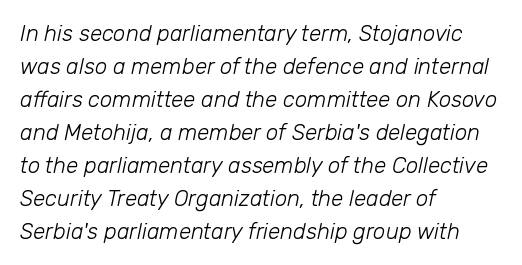
The image shows 22 px text type, italic (leaning right); set left-aligned, normal line spacing (1.5x), normal letter spacing, not underlined.
